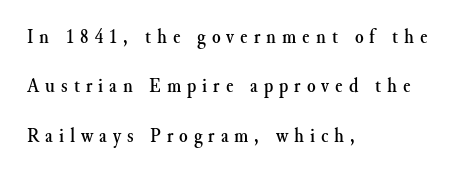
Decoration check: the copy has no underline. The paragraph shown leans on its left margin. Spacing between characters has been opened up far beyond the box default. Does the leading feel generous? Absolutely, it's lavish. Rendered with straight, roman letterforms.
